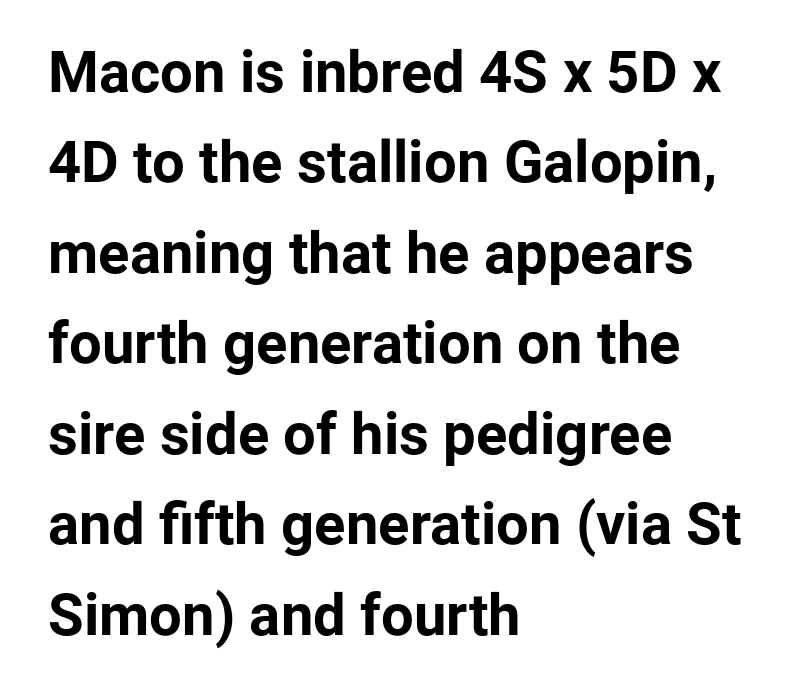
{"serif": "no", "italic": "no", "bold": "yes", "weight": "bold", "width": "normal", "stroke_contrast": "low", "x_height": "medium", "monospaced": "no", "underline": "no", "align": "left", "line_spacing": "normal", "line_spacing_ratio": 1.56, "letter_spacing": "normal", "letter_spacing_em": 0.0, "glyph_px": 58}
